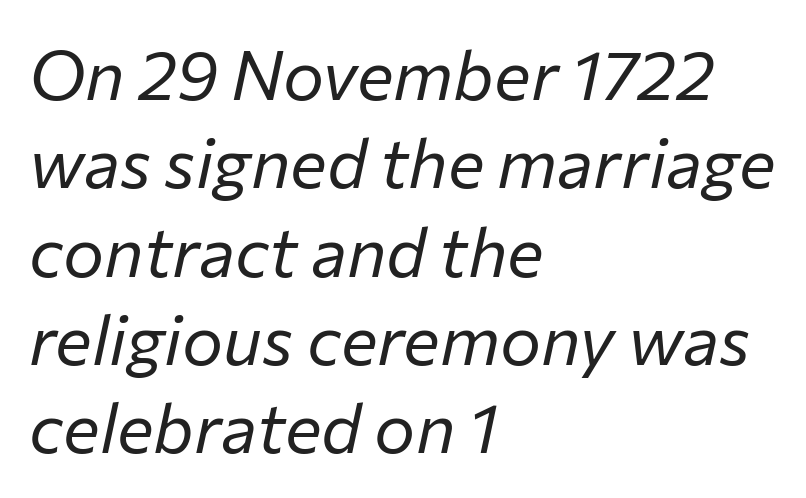
{"italic": "yes", "lean": "right", "slant_degrees": 12, "bold": "no", "weight": "regular", "width": "normal", "stroke_contrast": "low", "x_height": "medium", "monospaced": "no", "underline": "no", "align": "left", "line_spacing": "normal", "line_spacing_ratio": 1.28, "letter_spacing": "normal", "letter_spacing_em": 0.0, "glyph_px": 69}
